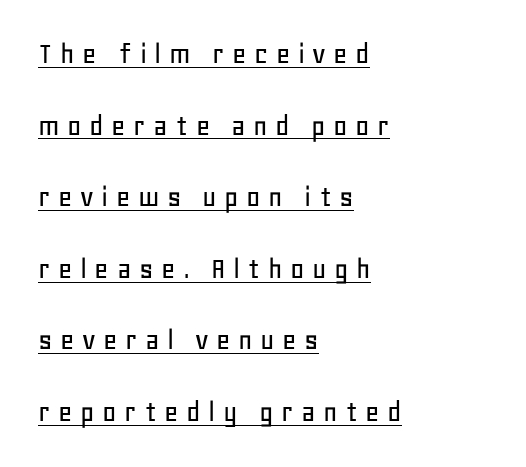
The image shows 31 px sans-serif type, upright; set left-aligned, loose line spacing (2.31x), unusually wide letter spacing (+0.24 em), underlined; low stroke contrast and a large x-height.
